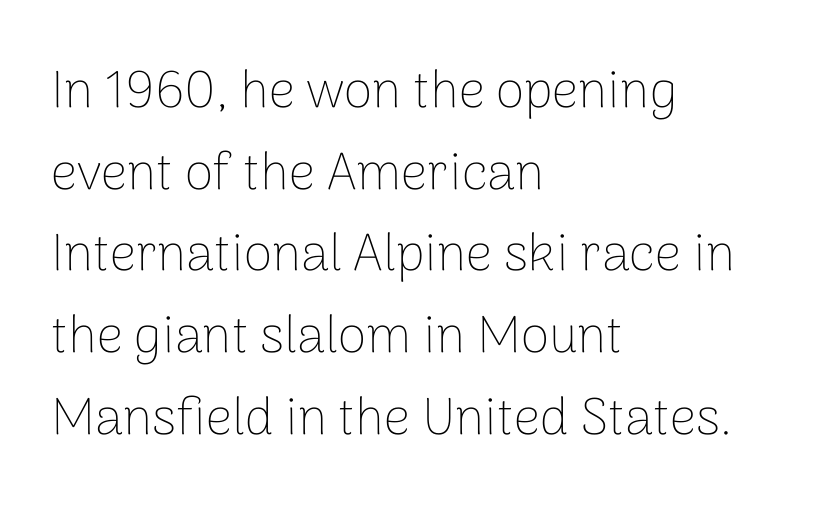
Interline gaps are of average width in this sample. Is there any slant? The stems are plumb. Left-aligned paragraph, ragged on the right. No letter is thick-stroked: the sample isn't bold. Descenders hang freely into open space.
